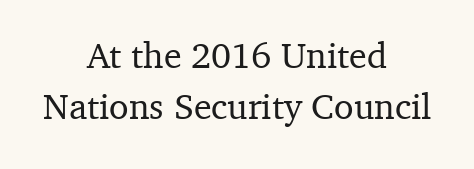
The image shows 36 px serif type, upright; set centered, normal line spacing (1.43x), normal letter spacing, not underlined; medium stroke contrast and a medium x-height.
